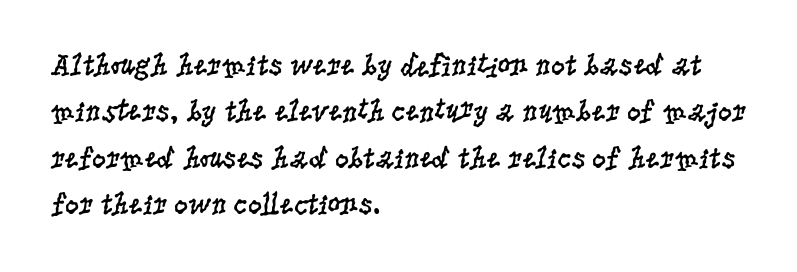
Unlike a clean sans, this face finishes its strokes with serifs. Letters have the restrained weight of plain body copy at most. Each word holds together tightly as a unit, with standard inter-letter gaps. Evenly set lines give the paragraph a standard silhouette.
